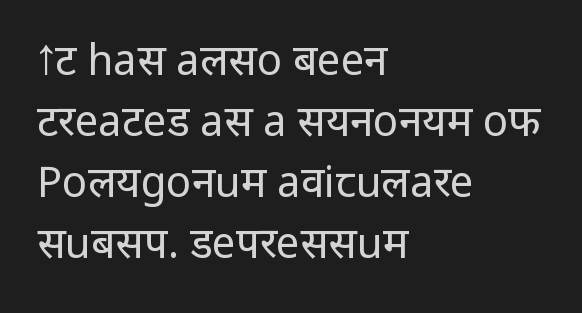
The image shows 42 px regular-weight sans-serif type, upright; set left-aligned, normal line spacing (1.45x), normal letter spacing, not underlined; low stroke contrast and a medium x-height.
